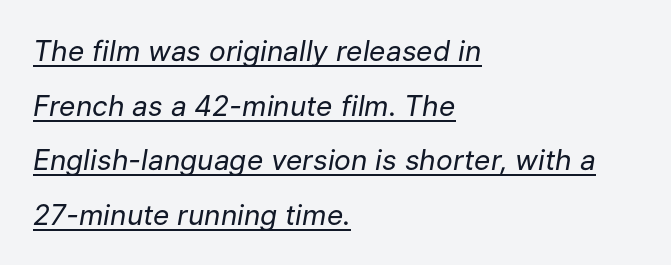
{"italic": "yes", "lean": "right", "slant_degrees": 9, "bold": "no", "weight": "regular", "width": "normal", "stroke_contrast": "low", "x_height": "medium", "monospaced": "no", "underline": "yes", "align": "left", "line_spacing": "loose", "line_spacing_ratio": 1.95, "letter_spacing": "normal", "letter_spacing_em": 0.0, "glyph_px": 28}
